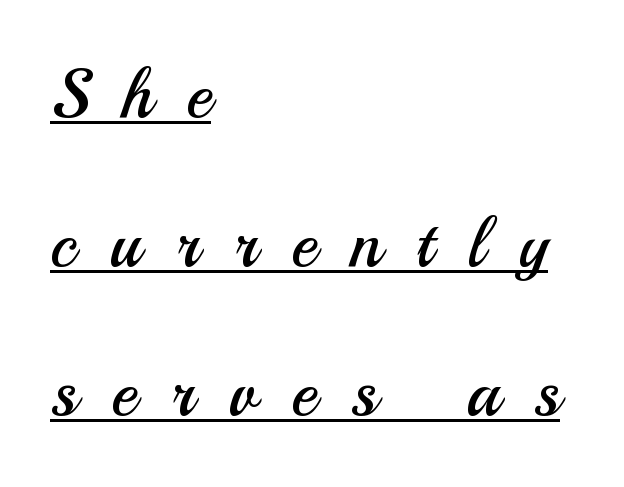
The image shows 70 px regular-weight sans-serif type; set left-aligned, loose line spacing (2.13x), unusually wide letter spacing (+0.49 em), underlined; medium stroke contrast and a small x-height.
